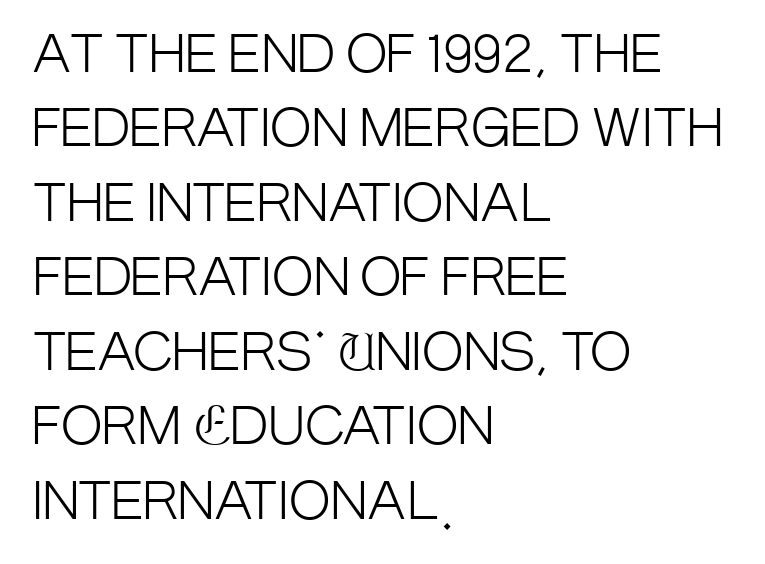
The image shows 50 px light, condensed sans-serif type, upright; set left-aligned, normal line spacing (1.49x), normal letter spacing, not underlined; low stroke contrast and a large x-height.
